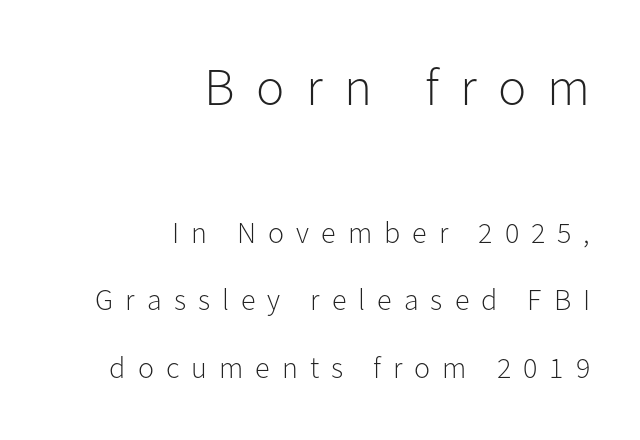
The specimen omits any rule beneath the text block's lines. These lines are composed in type without serifs. Weight: not bold — regular or lighter. Compared with a flush-left layout, this one pins lines to the opposite, right side.
